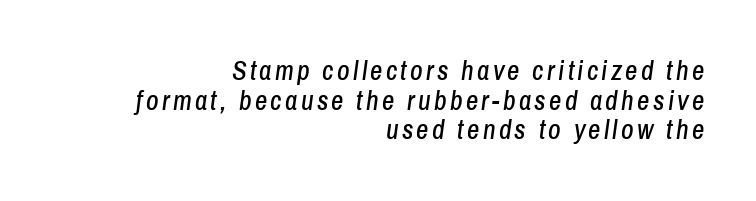
Q: Is the text italic (slanted)? A: Yes, it leans right by about 8 degrees.
Q: Is the text underlined? A: No.
Q: How is the paragraph aligned? A: Right-aligned.
Q: Is the spacing between lines tight, normal or loose? A: Tight.
